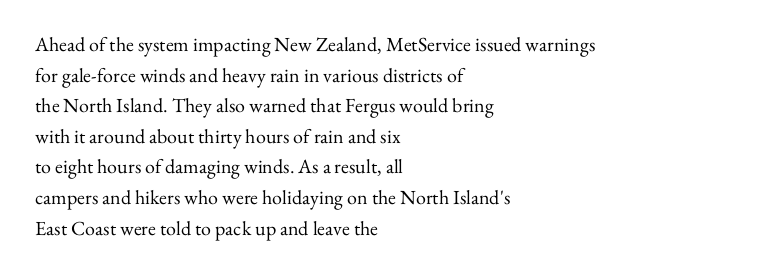
If you drew a line through each stem, it would be perfectly vertical. Students, observe: this is what conventionally led text looks like. Alignment: flush left. Decoration check: the copy has no underline.
